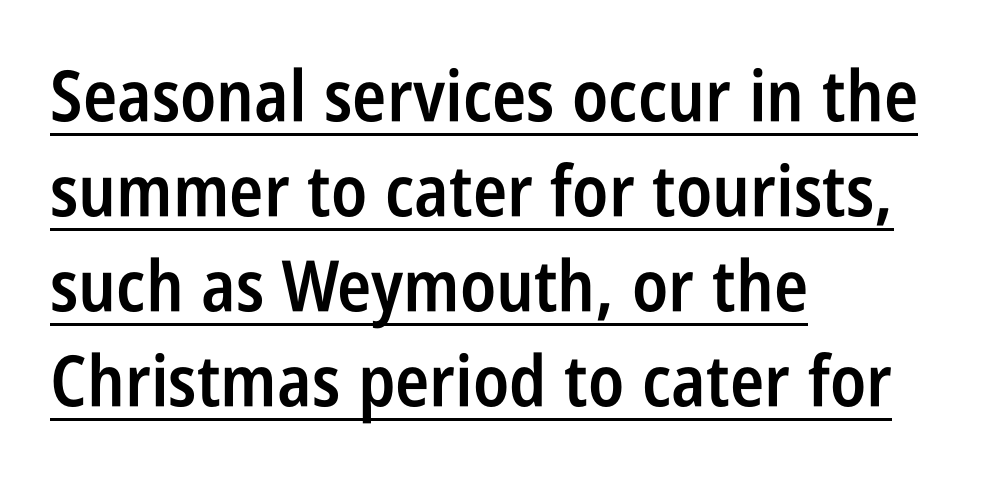
The image shows 71 px semibold, condensed sans-serif type, upright; set left-aligned, normal line spacing (1.34x), normal letter spacing, underlined; low stroke contrast and a large x-height.
